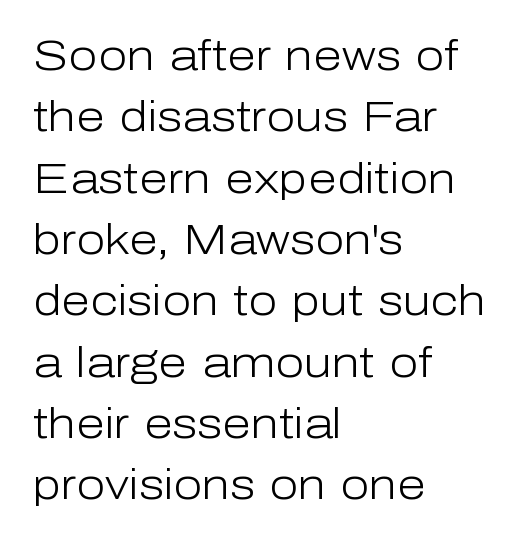
Q: Is the text bold? A: No.
Q: Is the text italic (slanted)? A: No, it is upright.
Q: Is the typeface a serif or a sans-serif typeface? A: Sans-serif.
Q: Is the text underlined? A: No.
Q: How is the paragraph aligned? A: Left-aligned.
Q: Is the spacing between letters normal or unusually wide? A: Normal.
Q: Is the spacing between lines tight, normal or loose? A: Normal.
Q: Width (condensed, normal, or wide)? A: Normal.
Q: Stroke contrast? A: Low.
Q: x-height? A: Medium.
Q: Monospaced? A: No.
